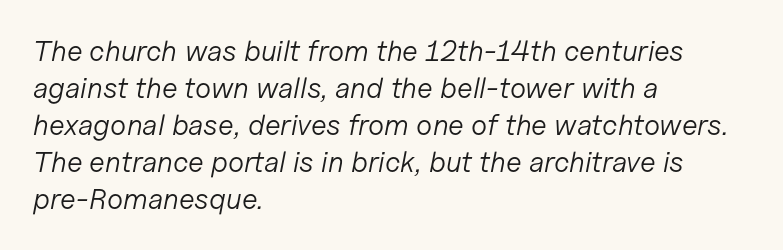
{"italic": "yes", "lean": "right", "slant_degrees": 11, "bold": "no", "weight": "light", "width": "normal", "stroke_contrast": "low", "x_height": "medium", "monospaced": "no", "underline": "no", "align": "left", "line_spacing": "normal", "line_spacing_ratio": 1.28, "letter_spacing": "normal", "letter_spacing_em": 0.0, "glyph_px": 29}
